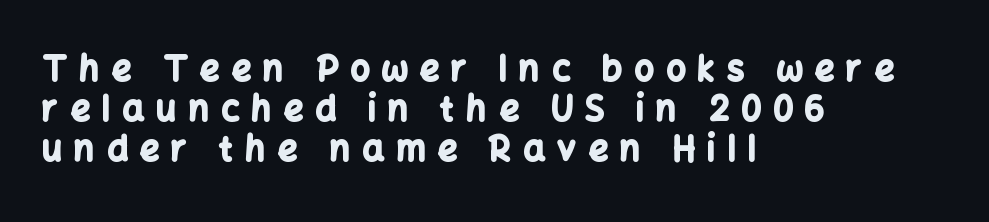
This is heavy type, rendered in bold. Is this a fixed-width face? No — the glyphs have proportional, varying widths. Quick note: underline off. Serifs: no, the terminals of the letterforms are clean.
